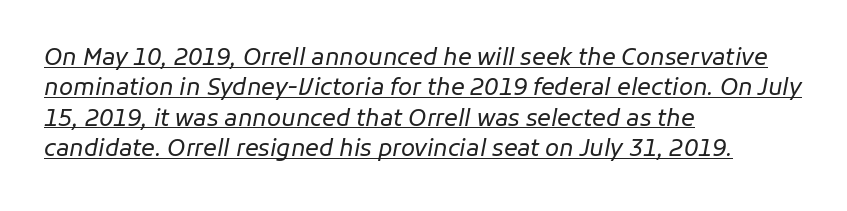
Q: Is the text bold? A: No.
Q: Is the text italic (slanted)? A: Yes, it leans right by about 11 degrees.
Q: Is the text underlined? A: Yes.
Q: How is the paragraph aligned? A: Left-aligned.
Q: Is the spacing between letters normal or unusually wide? A: Normal.
Q: Is the spacing between lines tight, normal or loose? A: Normal.
